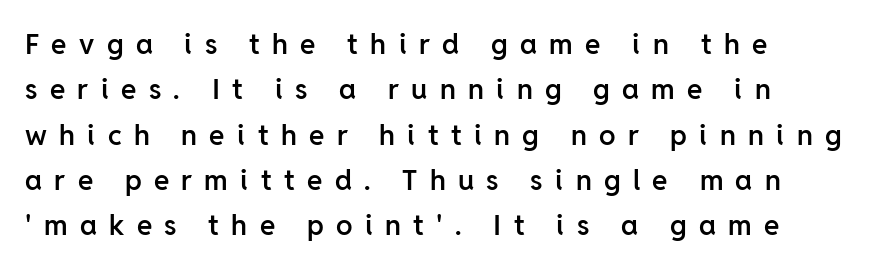
{"serif": "no", "italic": "no", "bold": "semi", "weight": "semibold", "width": "normal", "stroke_contrast": "low", "x_height": "medium", "monospaced": "no", "underline": "no", "align": "left", "line_spacing": "normal", "line_spacing_ratio": 1.62, "letter_spacing": "wide", "letter_spacing_em": 0.44, "glyph_px": 28}
